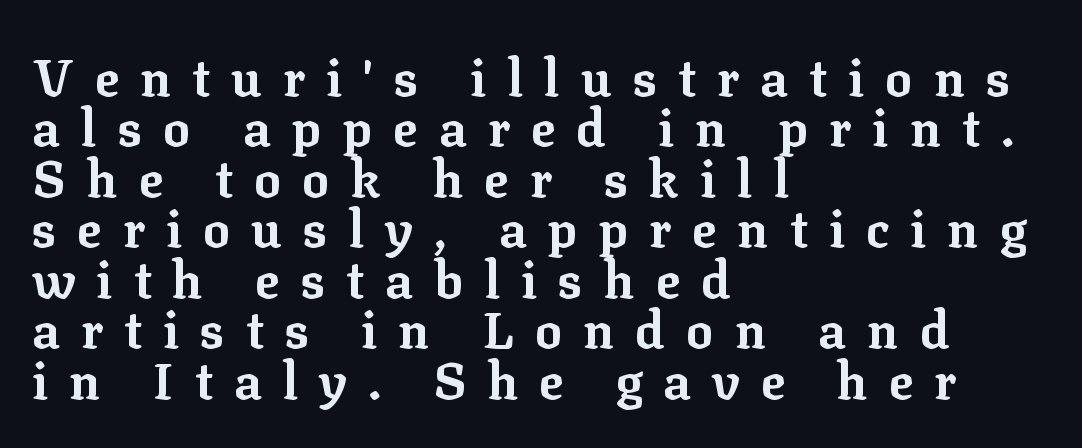
This is roman type, the default non-slanted kind. The string is rendered with underlining switched off. Yep, those are serifs on the letters. Inter-character spacing is expanded well beyond the font's built-in metrics. Looks like regular typesetting: each glyph gets only the width it needs.
